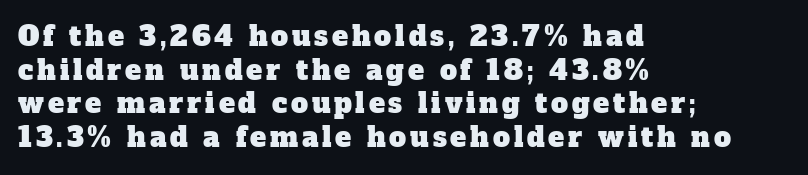
Q: Is the text underlined? A: No.
Q: How is the paragraph aligned? A: Left-aligned.
Q: Is the spacing between lines tight, normal or loose? A: Normal.
